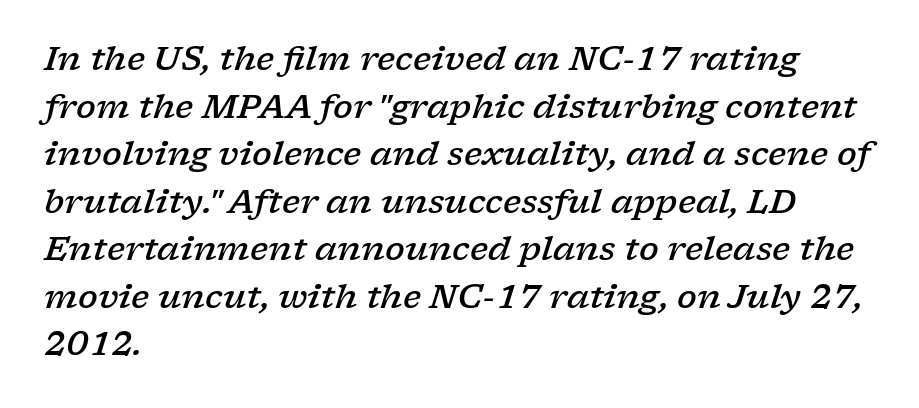
Caption: semibold face, moderately heavy strokes. Yep, those are serifs on the letters. A typesetter would call this proportional, since set widths differ per character. How are the letters spaced? Ordinarily, with no added tracking. A bare baseline throughout the passage. Is there much room between lines? A standard amount, neither cramped nor airy.
